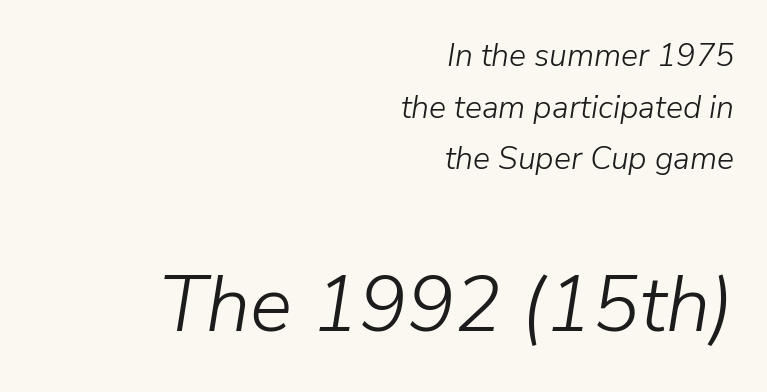
Q: Is the text bold? A: No.
Q: Is the text italic (slanted)? A: Yes, it leans right by about 9 degrees.
Q: Is the text underlined? A: No.
Q: How is the paragraph aligned? A: Right-aligned.
Q: Is the spacing between letters normal or unusually wide? A: Normal.
Q: Is the spacing between lines tight, normal or loose? A: Normal.
Q: Which block of text is set in a larger size, the first (top) or the second (bottom)? A: The second (bottom) one.
Q: Width (condensed, normal, or wide)? A: Normal.
Q: Stroke contrast? A: Low.
Q: x-height? A: Medium.
Q: Monospaced? A: No.
